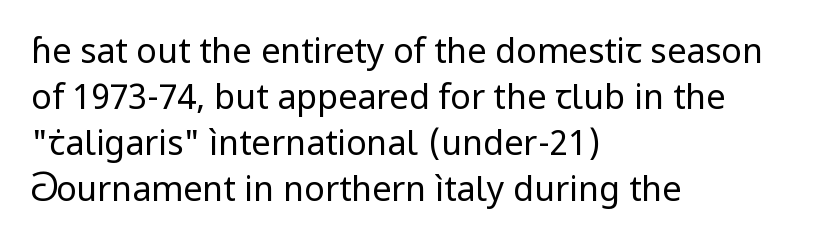
Q: Is the text bold? A: No.
Q: Is the text italic (slanted)? A: No, it is upright.
Q: Is the typeface a serif or a sans-serif typeface? A: Sans-serif.
Q: Is the text underlined? A: No.
Q: How is the paragraph aligned? A: Left-aligned.
Q: Is the spacing between letters normal or unusually wide? A: Normal.
Q: Is the spacing between lines tight, normal or loose? A: Normal.
Q: Width (condensed, normal, or wide)? A: Normal.
Q: Stroke contrast? A: Low.
Q: x-height? A: Medium.
Q: Monospaced? A: No.
